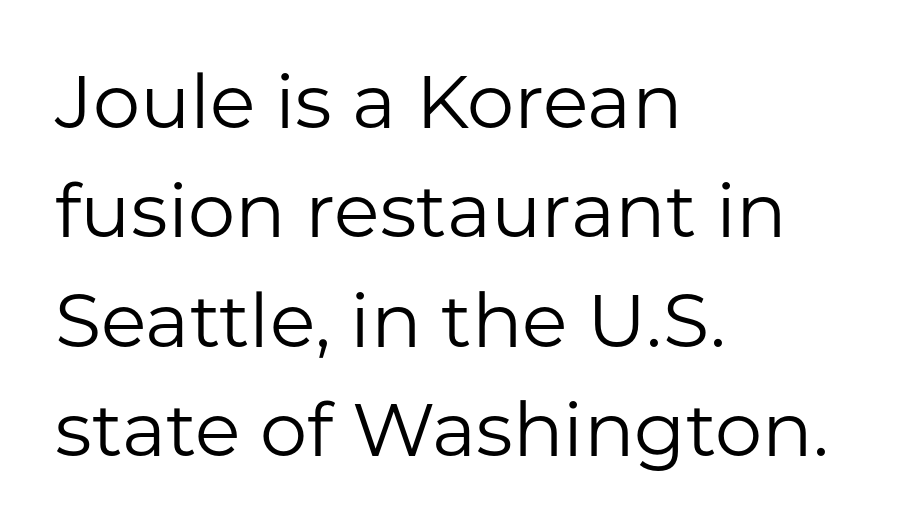
The image shows 75 px regular-weight sans-serif type, upright; set left-aligned, normal line spacing (1.46x), normal letter spacing, not underlined; low stroke contrast and a medium x-height.
